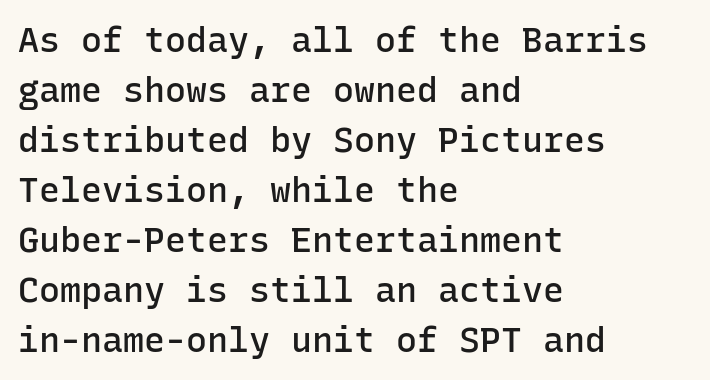
{"serif": "no", "italic": "no", "bold": "semi", "weight": "semibold", "width": "normal", "stroke_contrast": "low", "x_height": "medium", "monospaced": "yes", "underline": "no", "align": "left", "line_spacing": "normal", "line_spacing_ratio": 1.43, "letter_spacing": "normal", "letter_spacing_em": 0.0, "glyph_px": 35}
